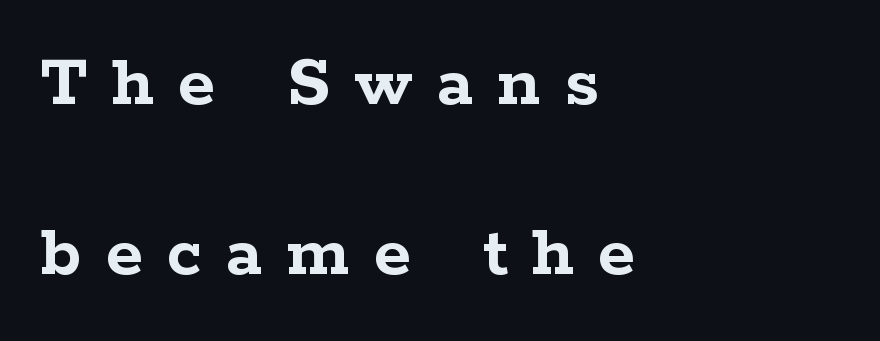
The image shows 76 px semibold, wide serif type, upright; set left-aligned, loose line spacing (2.24x), unusually wide letter spacing (+0.32 em), not underlined; low stroke contrast and a medium x-height.
